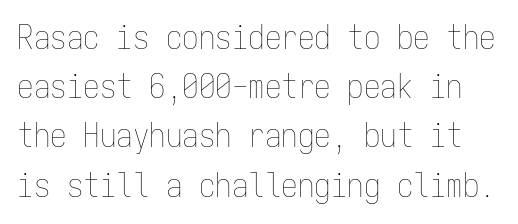
The image shows 33 px thin, condensed type, upright, monospaced; set normal line spacing (1.49x), normal letter spacing, not underlined; low stroke contrast and a medium x-height.
